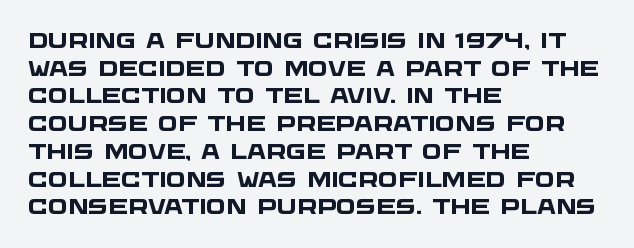
Summary of vertical rhythm: regular, with standard interline spacing. The tracking reads as untouched default to a designer's eye. The baseline area is clear. I'd describe the lettering as bold — thick and assertive. Short and long lines alike share a common starting point at left.
